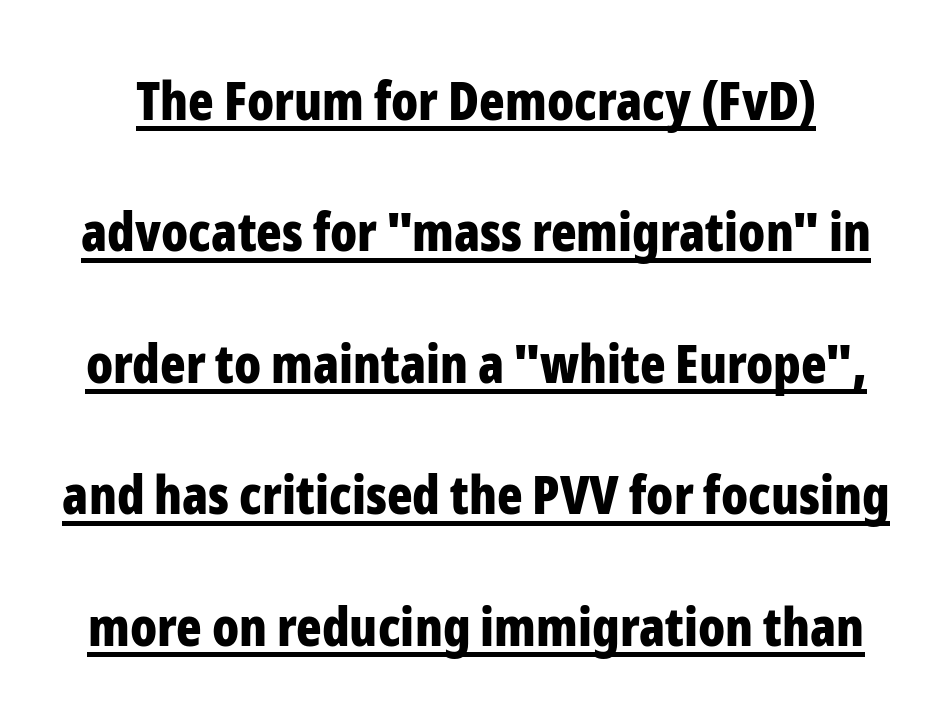
Q: Is the text bold? A: Yes.
Q: Is the text italic (slanted)? A: No, it is upright.
Q: Is the typeface a serif or a sans-serif typeface? A: Sans-serif.
Q: Is the text underlined? A: Yes.
Q: Is the spacing between letters normal or unusually wide? A: Normal.
Q: Is the spacing between lines tight, normal or loose? A: Loose.
Q: Width (condensed, normal, or wide)? A: Condensed.
Q: Stroke contrast? A: Low.
Q: x-height? A: Medium.
Q: Monospaced? A: No.
